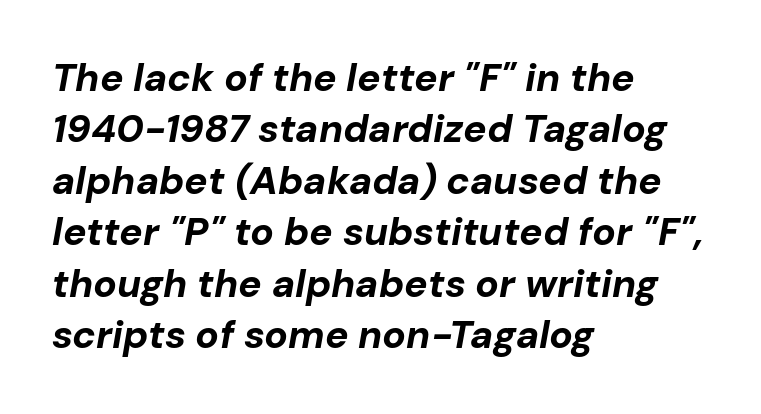
Just letters on the line, the space beneath them empty. The rendering anchors every line to the left-hand side. Notice how thick the strokes are: this is what a full bold looks like. Every character sits at an angle, as italics do. The passage shown is typed in a proportional face where columns would drift.
